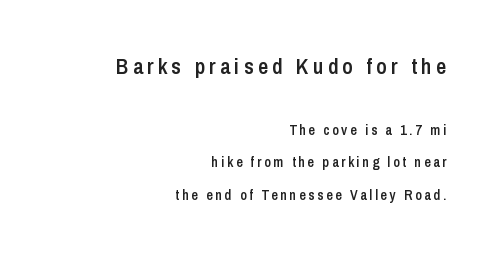
Q: Is the text bold? A: Semi-bold.
Q: Is the text italic (slanted)? A: No, it is upright.
Q: Is the text underlined? A: No.
Q: How is the paragraph aligned? A: Right-aligned.
Q: Is the spacing between lines tight, normal or loose? A: Loose.
Q: Which block of text is set in a larger size, the first (top) or the second (bottom)? A: The first (top) one.
